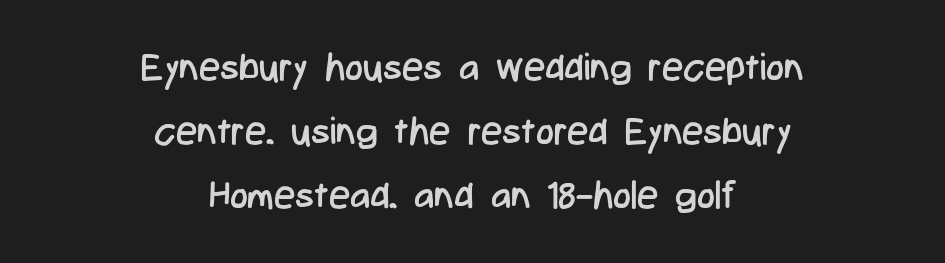
{"serif": "no", "italic": "no", "bold": "no", "weight": "regular", "width": "condensed", "stroke_contrast": "low", "x_height": "medium", "monospaced": "no", "underline": "no", "align": "center", "line_spacing": "normal", "line_spacing_ratio": 1.68, "letter_spacing": "normal", "letter_spacing_em": 0.0, "glyph_px": 38}
